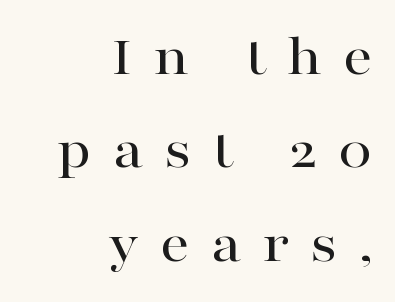
The image shows 58 px wide serif type, upright; set right-aligned, normal line spacing (1.61x), unusually wide letter spacing (+0.36 em), not underlined; high stroke contrast and a medium x-height.
